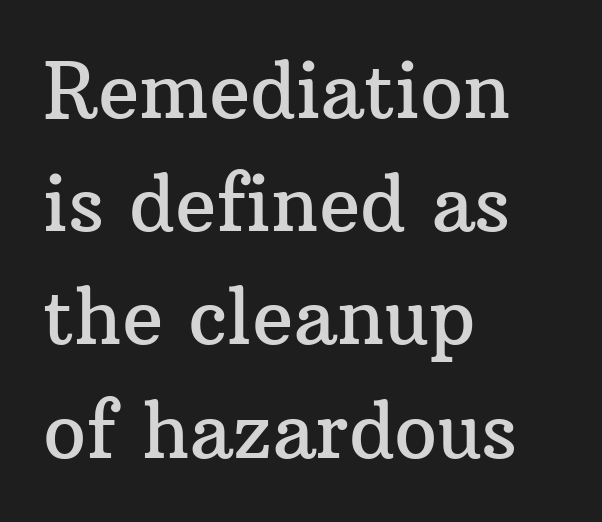
The image shows 76 px serif type, upright; set left-aligned, normal line spacing (1.49x), normal letter spacing, not underlined; medium stroke contrast and a medium x-height.
